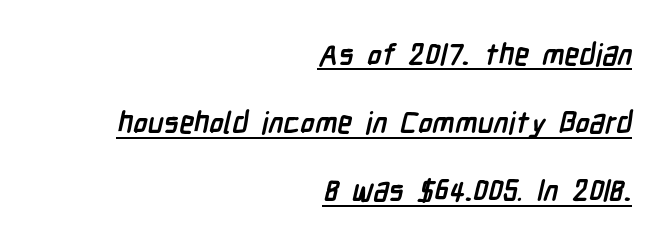
{"serif": "no", "bold": "yes", "weight": "semibold", "width": "condensed", "stroke_contrast": "low", "x_height": "medium", "monospaced": "no", "underline": "yes", "align": "right", "line_spacing": "loose", "line_spacing_ratio": 2.27, "letter_spacing": "normal", "letter_spacing_em": 0.0, "glyph_px": 30}
